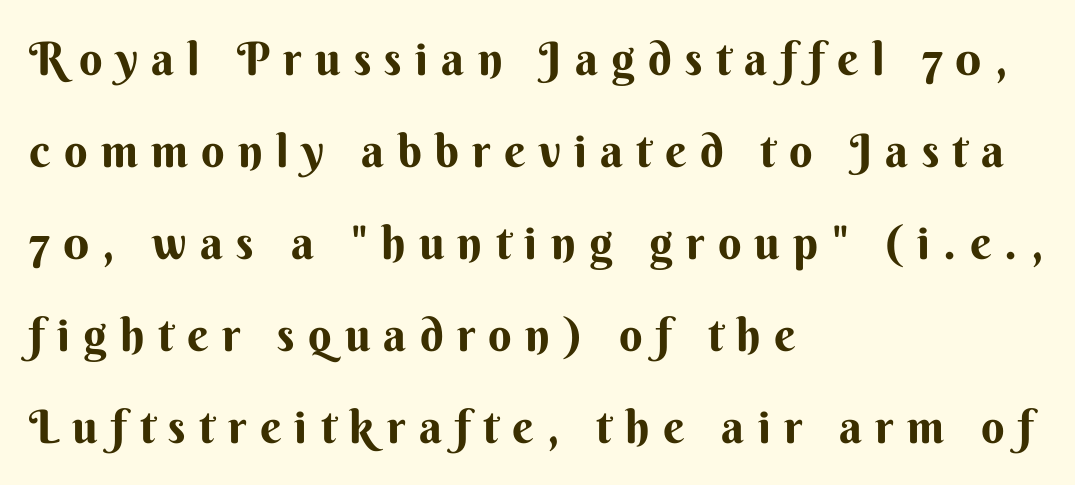
The image shows 46 px sans-serif type, upright; set left-aligned, loose line spacing (2.0x), unusually wide letter spacing (+0.29 em), not underlined; medium stroke contrast and a small x-height.
